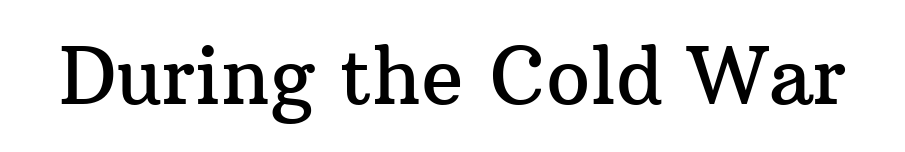
Q: Is the text italic (slanted)? A: No, it is upright.
Q: Is the typeface a serif or a sans-serif typeface? A: Serif.
Q: Is the text underlined? A: No.
Q: Is the spacing between letters normal or unusually wide? A: Normal.
Q: Width (condensed, normal, or wide)? A: Normal.
Q: Stroke contrast? A: Medium.
Q: x-height? A: Medium.
Q: Monospaced? A: No.
